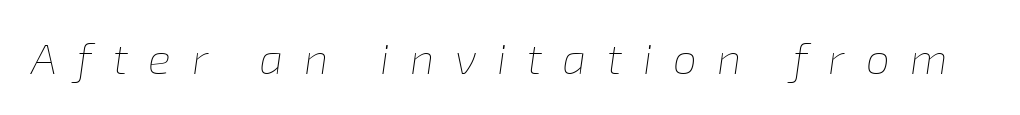
{"italic": "yes", "lean": "right", "slant_degrees": 8, "bold": "no", "weight": "thin", "width": "normal", "stroke_contrast": "low", "x_height": "medium", "monospaced": "no", "underline": "no", "letter_spacing": "wide", "letter_spacing_em": 0.48, "glyph_px": 43}
